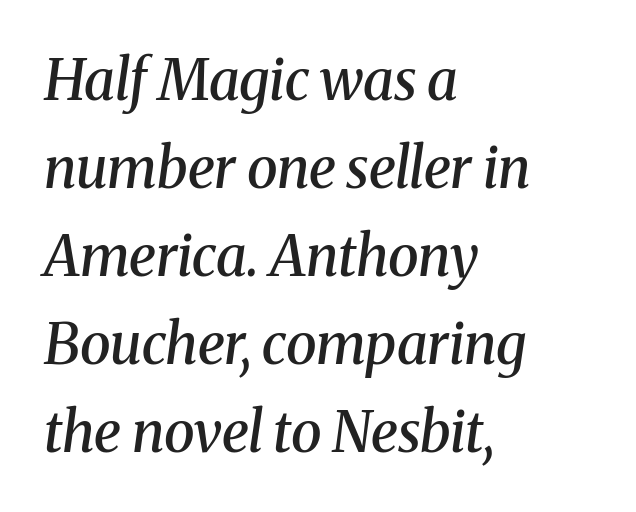
{"serif": "yes", "italic": "yes", "lean": "right", "slant_degrees": 8, "bold": "semi", "weight": "semibold", "width": "normal", "stroke_contrast": "medium", "x_height": "medium", "monospaced": "no", "underline": "no", "align": "left", "line_spacing": "normal", "line_spacing_ratio": 1.57, "letter_spacing": "normal", "letter_spacing_em": 0.0, "glyph_px": 56}
